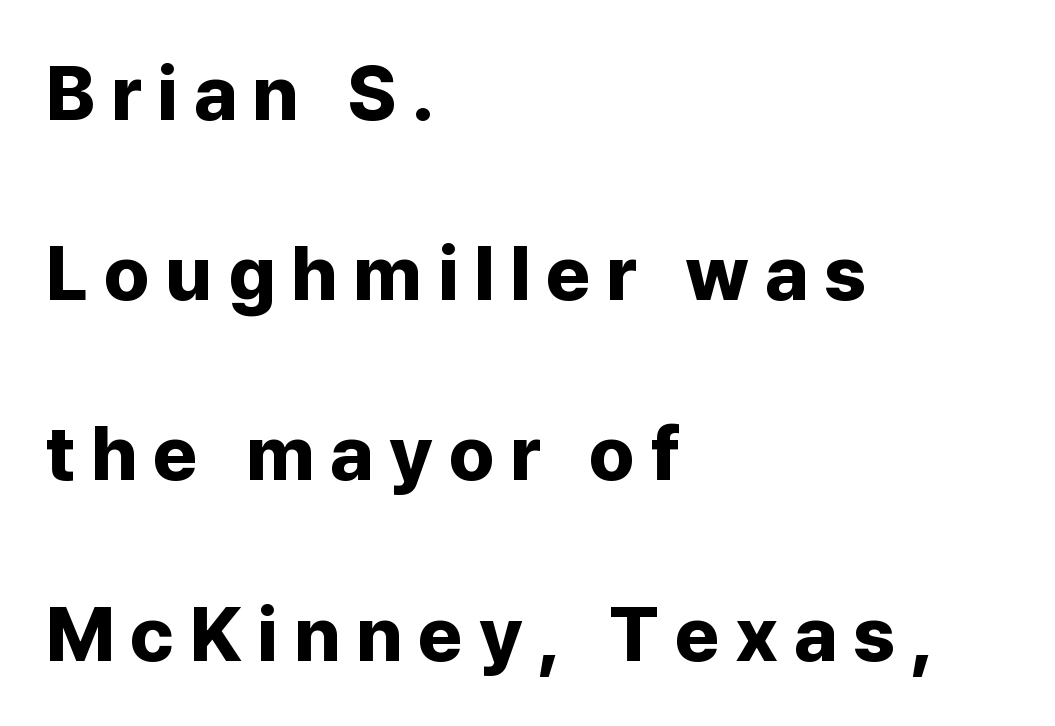
Q: Is the text bold? A: Yes.
Q: Is the text italic (slanted)? A: No, it is upright.
Q: Is the typeface a serif or a sans-serif typeface? A: Sans-serif.
Q: Is the text underlined? A: No.
Q: How is the paragraph aligned? A: Left-aligned.
Q: Is the spacing between letters normal or unusually wide? A: Unusually wide.
Q: Is the spacing between lines tight, normal or loose? A: Loose.
Q: Width (condensed, normal, or wide)? A: Normal.
Q: Stroke contrast? A: Low.
Q: x-height? A: Medium.
Q: Monospaced? A: No.
